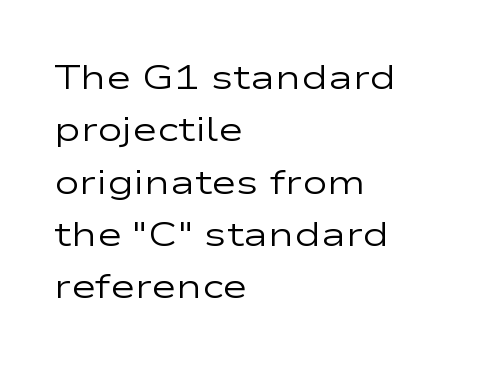
Check the space under the baseline: it is left empty. The weight would be labelled regular, book, light, or lighter still. The rendering keeps characters at their native spacing. Ascenders rise straight up at ninety degrees. These lines are rendered in a variable-pitch font. Regarding serifs, this sample does without them.
